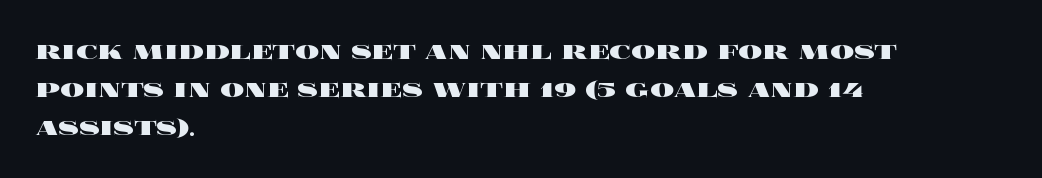
The typesetting leans heavy: a genuine bold. Baseline-to-baseline distance is the conventional proportion of letter height. A classic flush-left, rag-right setting is used for this passage. A typesetter would call this proportional, since set widths differ per character. The glyphs are unaccompanied by any horizontal stroke below them.
